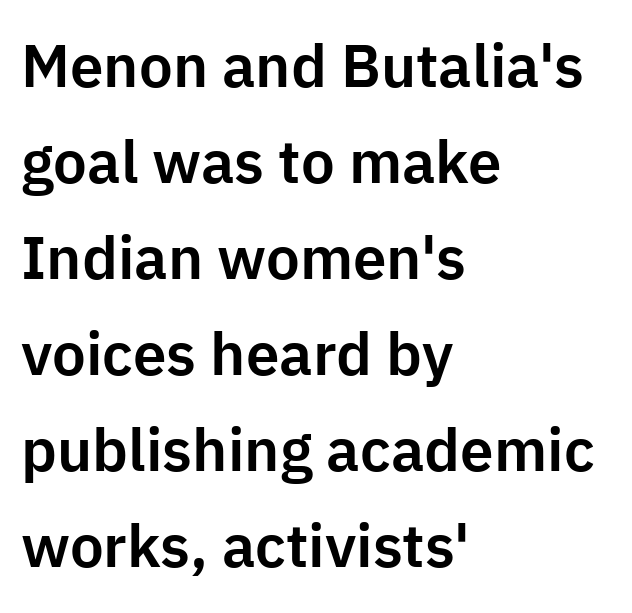
{"serif": "no", "italic": "no", "width": "normal", "stroke_contrast": "low", "x_height": "medium", "monospaced": "no", "underline": "no", "align": "left", "line_spacing": "normal", "line_spacing_ratio": 1.6, "letter_spacing": "normal", "letter_spacing_em": 0.0, "glyph_px": 60}
